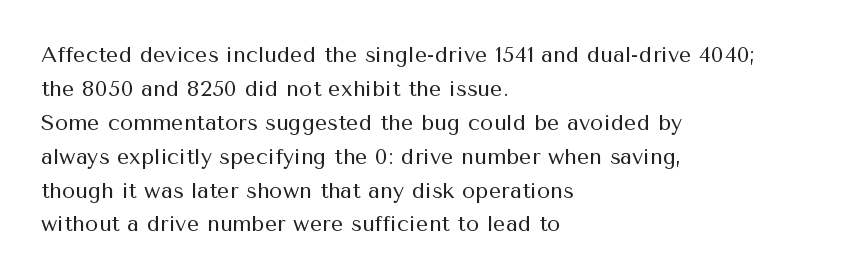
The image shows 22 px text type, upright; set left-aligned, normal line spacing (1.54x), normal letter spacing, not underlined.
